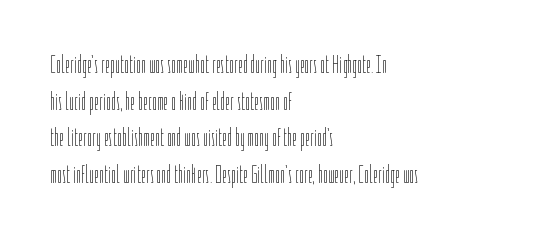
The image shows 25 px text type, upright; set left-aligned, normal line spacing (1.47x), normal letter spacing, not underlined.
